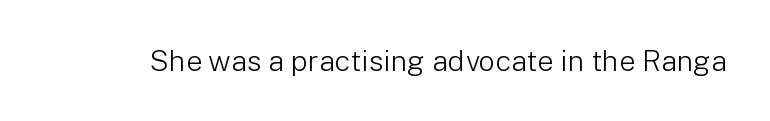
The image shows 29 px light sans-serif type, upright; set normal letter spacing, not underlined; low stroke contrast and a medium x-height.
